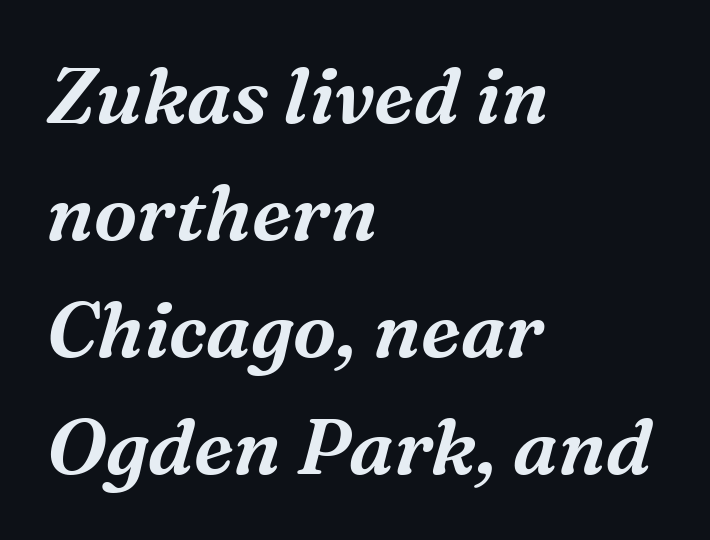
The area under the type is left untouched. What's the leading like? Ordinary, nothing unusual. The passage shown is typed in a proportional face where columns would drift. Casual observation: everything's shoved over to the left. Italic: yes, the glyphs are oblique.
